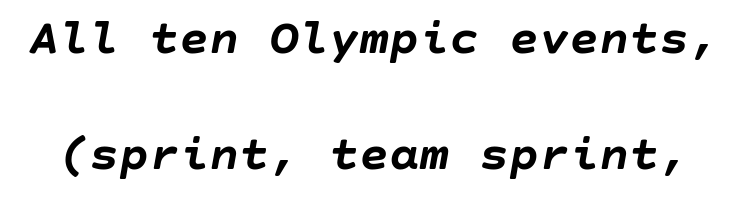
Q: Is the text bold? A: Yes.
Q: Is the text italic (slanted)? A: Yes, it leans right by about 10 degrees.
Q: Is the text underlined? A: No.
Q: Is the spacing between letters normal or unusually wide? A: Normal.
Q: Is the spacing between lines tight, normal or loose? A: Loose.
Q: Width (condensed, normal, or wide)? A: Normal.
Q: Stroke contrast? A: Low.
Q: x-height? A: Large.
